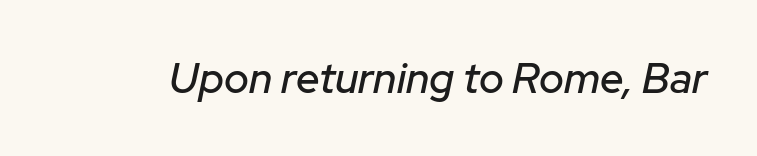
The image shows 42 px text type, italic (leaning right); set normal letter spacing, not underlined; low stroke contrast and a medium x-height.
